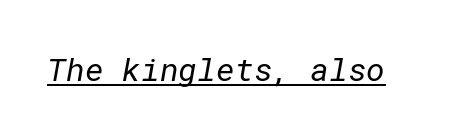
The image shows 32 px regular-weight sans-serif type; set normal letter spacing, underlined; low stroke contrast and a medium x-height.
